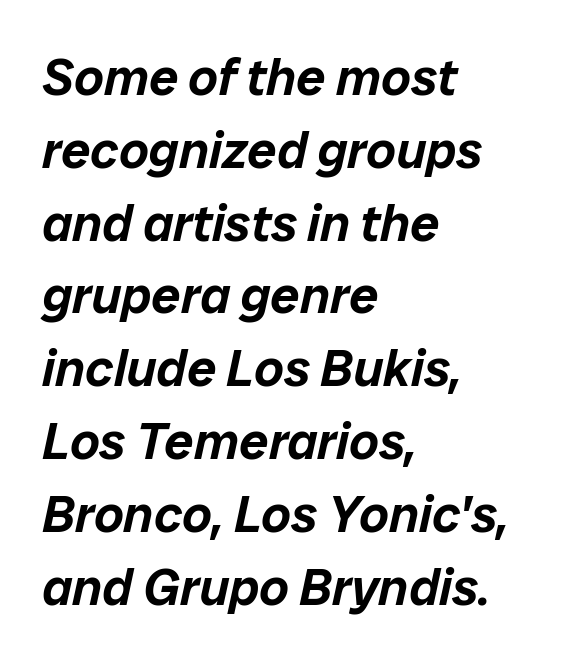
{"italic": "yes", "lean": "right", "slant_degrees": 12, "width": "normal", "stroke_contrast": "low", "x_height": "medium", "monospaced": "no", "underline": "no", "align": "left", "line_spacing": "normal", "line_spacing_ratio": 1.4, "letter_spacing": "normal", "letter_spacing_em": 0.0, "glyph_px": 52}
